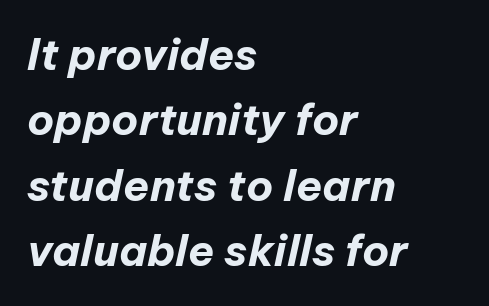
Students, observe: this is what conventionally led text looks like. Do the characters align in a grid? No, the font is proportional. Honestly, there is no underline to notice here at all. The typography opts for an oblique posture over an upright one. Between one letter and the next there's only the usual sliver of space.
